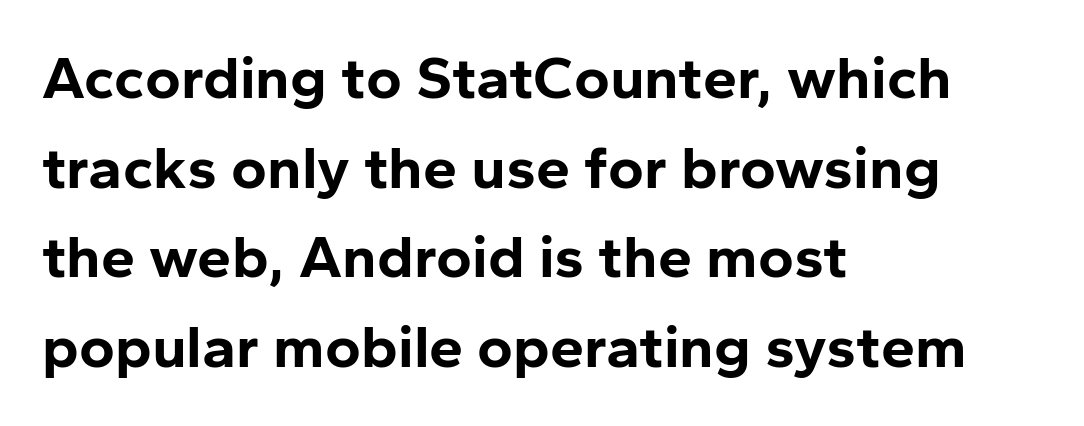
{"serif": "no", "italic": "no", "bold": "yes", "weight": "bold", "width": "normal", "stroke_contrast": "low", "x_height": "medium", "monospaced": "no", "underline": "no", "align": "left", "line_spacing": "normal", "line_spacing_ratio": 1.47, "letter_spacing": "normal", "letter_spacing_em": 0.0, "glyph_px": 61}
